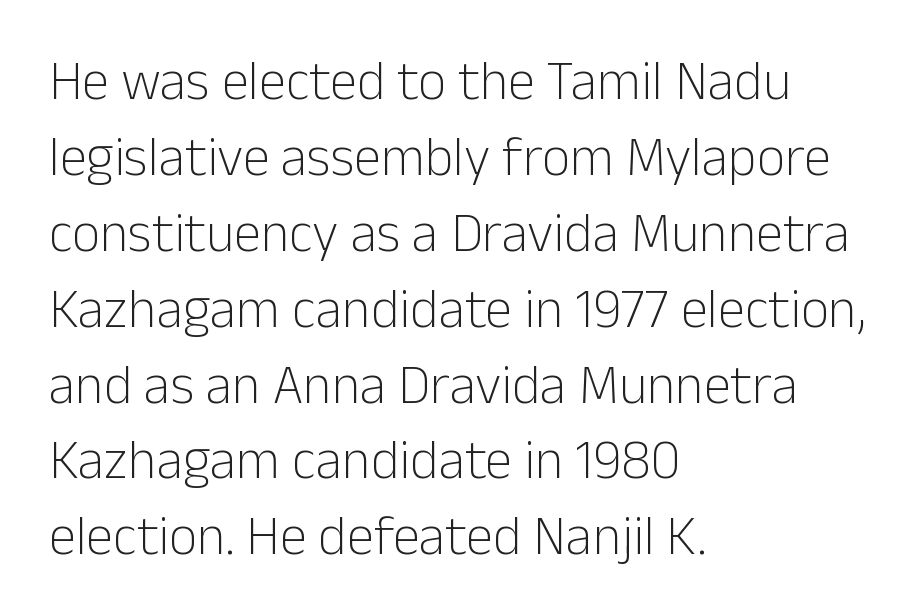
Vertical stems look standard width or narrower in stroke. Compared with typical body copy, the letter spacing here is the same. Has an underline been added? It has not. Casual observation: everything's shoved over to the left. Think of a printed novel: that variable character pitch is what you see here. In terms of leading, this rendering sits right in the middle.
